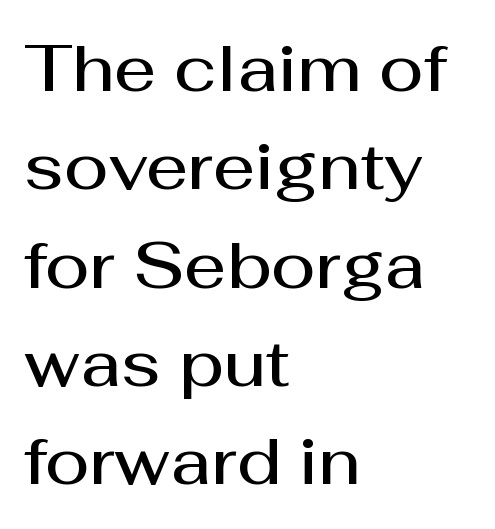
Q: Is the text bold? A: Semi-bold.
Q: Is the text italic (slanted)? A: No, it is upright.
Q: Is the typeface a serif or a sans-serif typeface? A: Sans-serif.
Q: Is the text underlined? A: No.
Q: How is the paragraph aligned? A: Left-aligned.
Q: Is the spacing between letters normal or unusually wide? A: Normal.
Q: Is the spacing between lines tight, normal or loose? A: Normal.
Q: Width (condensed, normal, or wide)? A: Normal.
Q: Stroke contrast? A: Medium.
Q: x-height? A: Medium.
Q: Monospaced? A: No.
